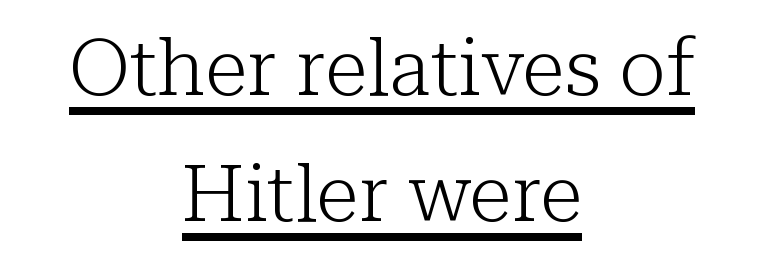
Q: Is the text bold? A: No.
Q: Is the text italic (slanted)? A: No, it is upright.
Q: Is the typeface a serif or a sans-serif typeface? A: Serif.
Q: Is the text underlined? A: Yes.
Q: How is the paragraph aligned? A: Centered.
Q: Is the spacing between letters normal or unusually wide? A: Normal.
Q: Is the spacing between lines tight, normal or loose? A: Normal.
Q: Width (condensed, normal, or wide)? A: Normal.
Q: Stroke contrast? A: Low.
Q: x-height? A: Medium.
Q: Monospaced? A: No.
